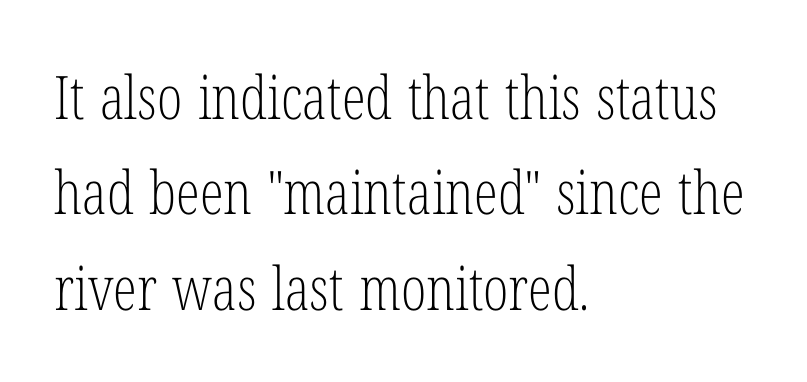
A normal amount of white space separates one row of letters from the next. Is this a heavy cut? Hardly; it is regular or lighter. The face used here is proportionally spaced, like ordinary book or web type. The typesetter chose a ragged-right arrangement here.
